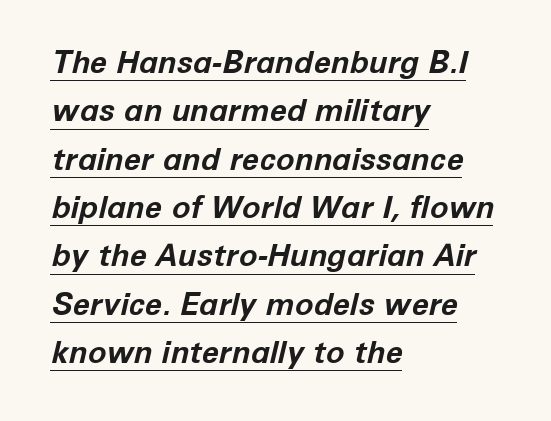
Reading down the column, the eye jumps a familiar distance to each next line. A dark, heavy texture on the line: the type is bold. These lines were composed using italics. Caption: multi-line text, flush left, ragged right.
